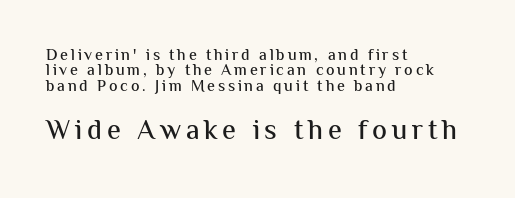
Every row of glyphs begins at an identical x-position on the left. Do the characters align in a grid? No, the font is proportional. Any mark beneath the type? The region is blank. Ascenders rise straight up at ninety degrees.
